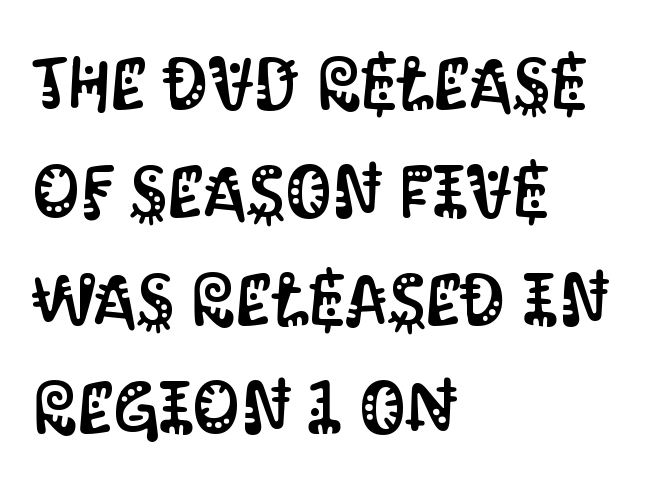
{"serif": "no", "italic": "no", "width": "condensed", "stroke_contrast": "medium", "x_height": "large", "monospaced": "no", "underline": "no", "align": "left", "line_spacing": "normal", "line_spacing_ratio": 1.46, "letter_spacing": "normal", "letter_spacing_em": 0.0, "glyph_px": 74}
